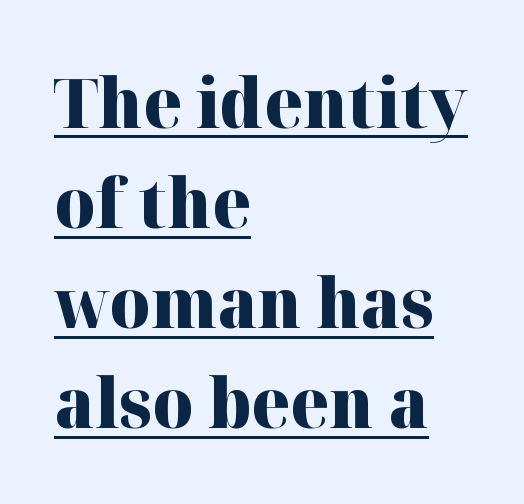
{"serif": "yes", "italic": "no", "bold": "yes", "weight": "heavy", "width": "normal", "stroke_contrast": "high", "x_height": "medium", "monospaced": "no", "underline": "yes", "align": "left", "line_spacing": "normal", "line_spacing_ratio": 1.45, "letter_spacing": "normal", "letter_spacing_em": 0.0, "glyph_px": 69}
